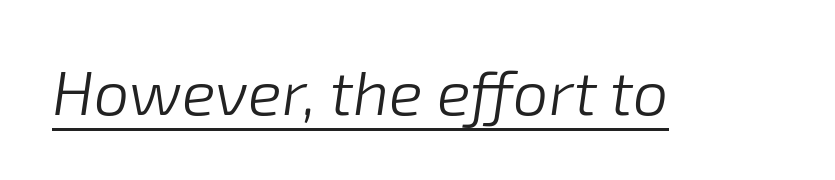
{"italic": "yes", "lean": "right", "slant_degrees": 8, "bold": "no", "weight": "light", "width": "normal", "stroke_contrast": "low", "x_height": "medium", "monospaced": "no", "underline": "yes", "letter_spacing": "normal", "letter_spacing_em": 0.0, "glyph_px": 63}
